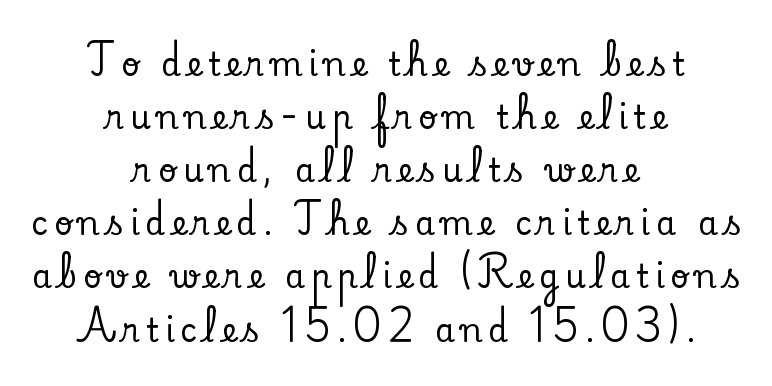
Whoever set this chose a conventional vertical rhythm. A centered setting, common on invitations and titles, is used for this passage. This is the regular roman posture of the typeface. This sample has the flowing, uneven cadence of proportional lettering. These lines are composed in type with serifs.
